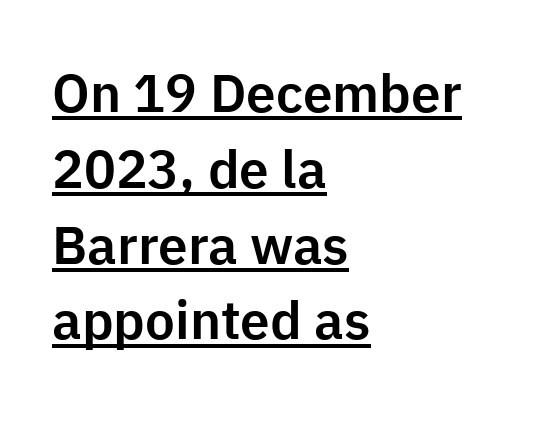
Successive baselines arrive at the customary interval. Letter spacing: default. You can see a thin bar hugging the bottom of the glyphs. Leftover space on each line is placed entirely after the last word.
